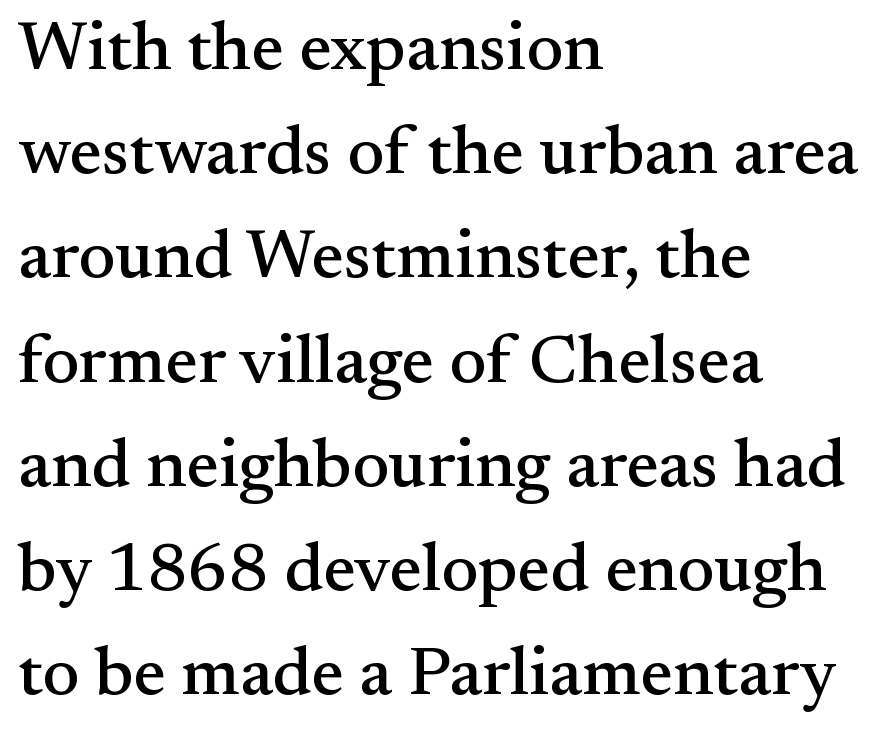
The image shows 69 px serif type, upright; set left-aligned, normal line spacing (1.51x), normal letter spacing, not underlined; medium stroke contrast and a small x-height.
